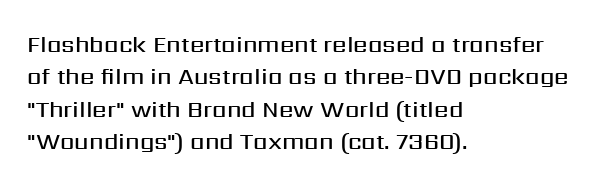
Compared with typical body copy, the letter spacing here is the same. The ragged edge is on the right, which tells us the setting is flush left. The line-height multiplier appears to be the usual default. Is the type bold? Partly — it's a semibold, heavier than regular but not fully bold. Style check: upright.
